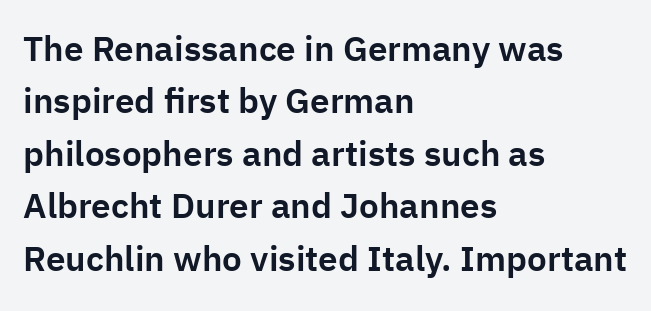
Nothing sits at the stroke ends, so this counts as sans-serif. This rendering features lettering with no underline. Nope, not italic — everything's standing straight. Compared with typical body copy, the letter spacing here is the same. A typesetter would call this leading conventional body-copy spacing. You could not count columns in this text — the font is proportionally spaced.
